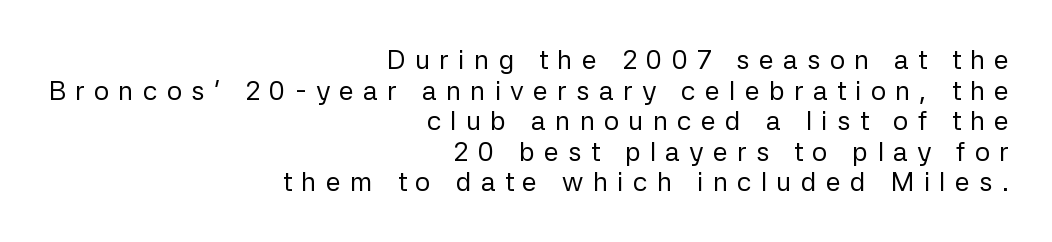
Designer's note — italics off, roman on. A typesetter would call this leading minimal, almost set solid. Think standard paragraph weight, or any step lighter than that. Inter-character spacing is expanded well beyond the font's built-in metrics. Check under the words: just untouched page. Line endings align vertically; line beginnings do not.
